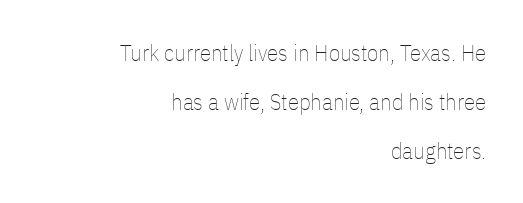
The image shows 23 px text type, upright; set right-aligned, loose line spacing (2.13x), normal letter spacing, not underlined.
